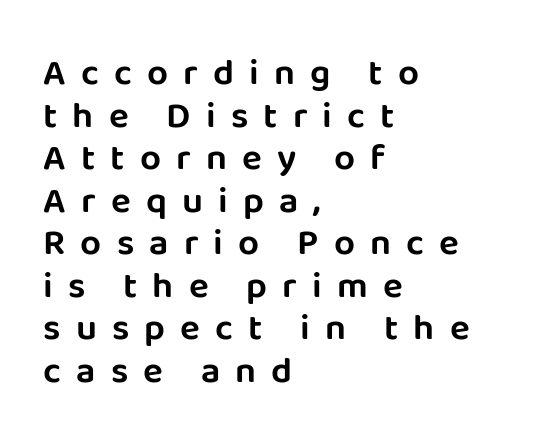
The image shows 37 px sans-serif type, upright; set left-aligned, tight line spacing (1.15x), unusually wide letter spacing (+0.41 em), not underlined; low stroke contrast and a large x-height.
